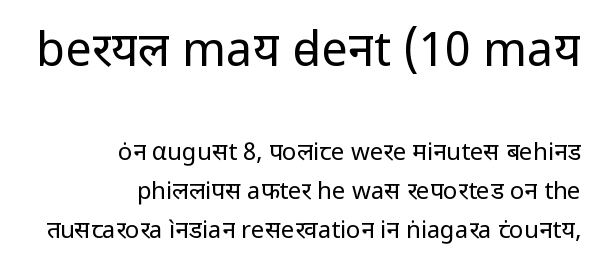
The image shows 47 px regular-weight sans-serif type, upright; set right-aligned, normal line spacing (1.64x), normal letter spacing, not underlined; the first (top) block is 1.96x larger; low stroke contrast and a medium x-height.
